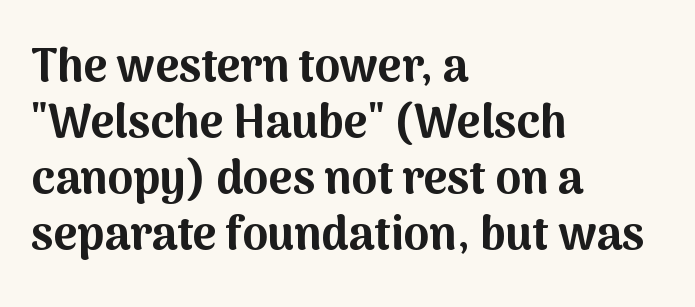
The font is running at its bold setting. Type without underlining. In terms of letterspacing, this is plain default setting. Think of a printed novel: that variable character pitch is what you see here. Notice how the stems are strictly vertical — no italics here. This sample uses a sans-serif face.
